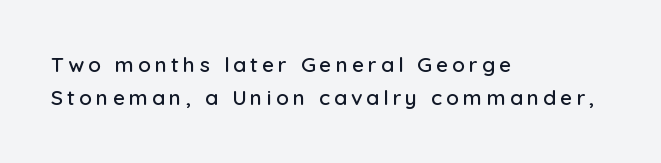
Caption: multi-line text, flush left, ragged right. Baseline-to-baseline distance is the conventional proportion of letter height. Underline: absent. The letters stand upright; this is a roman face.
